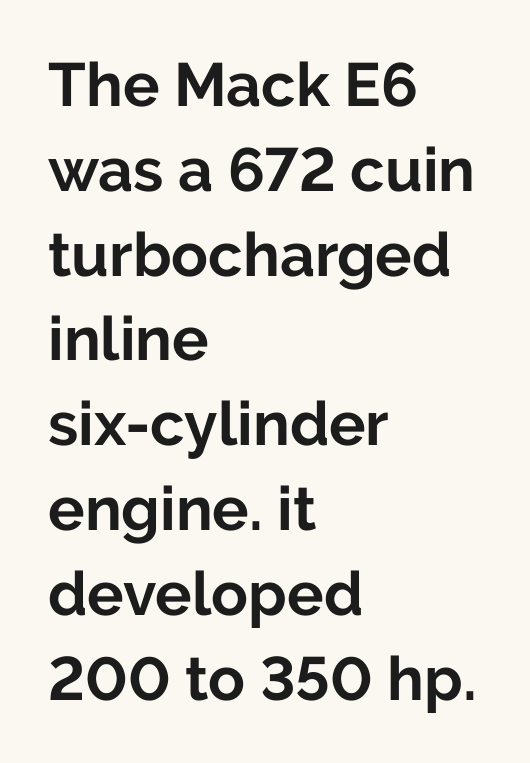
{"serif": "no", "italic": "no", "bold": "yes", "weight": "bold", "width": "normal", "stroke_contrast": "low", "x_height": "medium", "monospaced": "no", "underline": "no", "align": "left", "line_spacing": "normal", "line_spacing_ratio": 1.39, "letter_spacing": "normal", "letter_spacing_em": 0.0, "glyph_px": 61}
